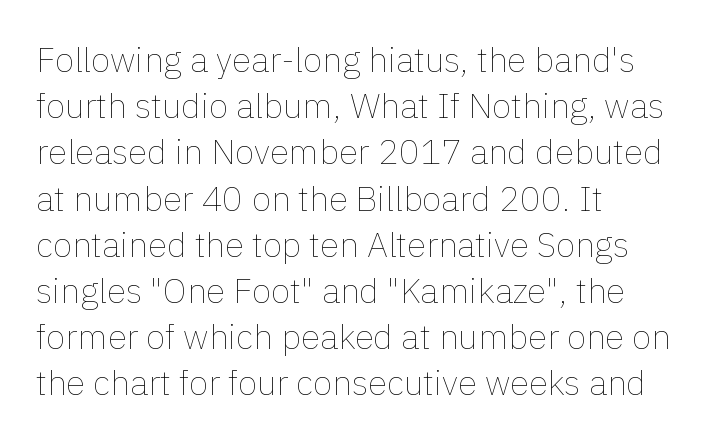
Q: Is the text bold? A: No.
Q: Is the text italic (slanted)? A: No, it is upright.
Q: Is the text underlined? A: No.
Q: How is the paragraph aligned? A: Left-aligned.
Q: Is the spacing between letters normal or unusually wide? A: Normal.
Q: Is the spacing between lines tight, normal or loose? A: Normal.
Q: Width (condensed, normal, or wide)? A: Normal.
Q: x-height? A: Medium.
Q: Monospaced? A: No.
